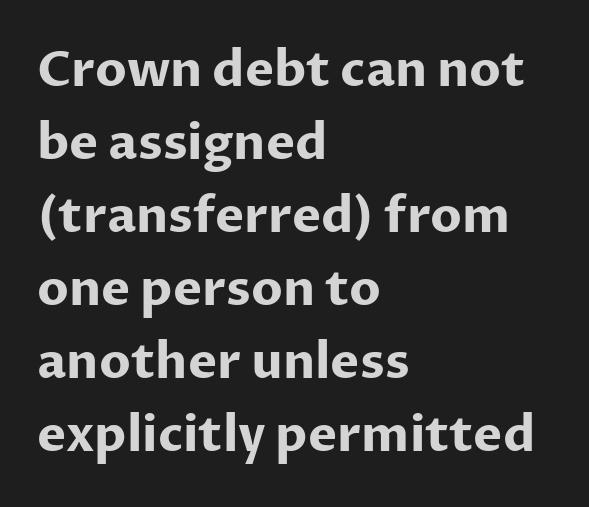
In terms of leading, this rendering sits right in the middle. The letters carry no serifs — their stems end cleanly without finishing strokes. Rendered with straight, roman letterforms. The setting favours the left margin, as ordinary paragraphs usually do.
